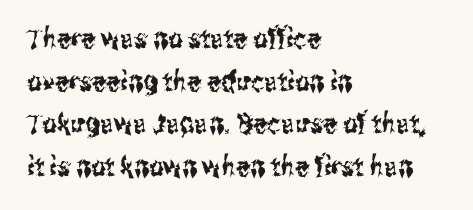
The baseline area is clear. Horizontally, the lines are justified to the leading edge only. Each letter keeps its own natural width here, so spacing adapts to shape. Every character sits straight up, as roman type does. Tracking here is standard; glyphs follow each other at the usual distance. These lines sit exactly where default settings would place them.
